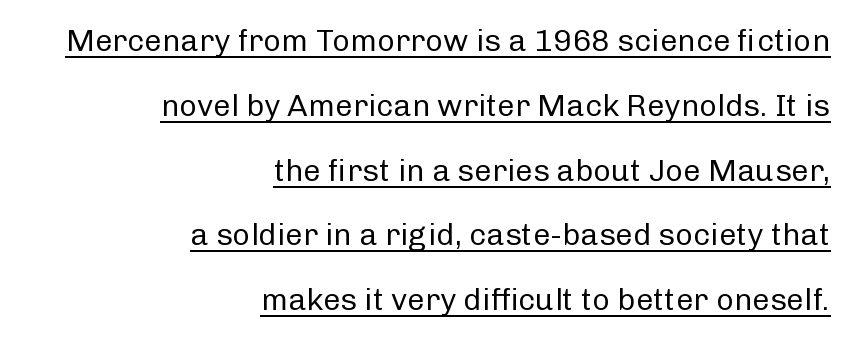
Q: Is the text bold? A: No.
Q: Is the text italic (slanted)? A: No, it is upright.
Q: Is the typeface a serif or a sans-serif typeface? A: Sans-serif.
Q: Is the text underlined? A: Yes.
Q: How is the paragraph aligned? A: Right-aligned.
Q: Is the spacing between letters normal or unusually wide? A: Normal.
Q: Is the spacing between lines tight, normal or loose? A: Loose.
Q: Width (condensed, normal, or wide)? A: Normal.
Q: Stroke contrast? A: Low.
Q: x-height? A: Medium.
Q: Monospaced? A: No.
